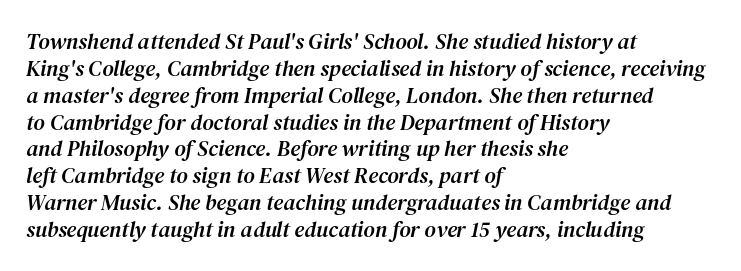
Q: Is the text italic (slanted)? A: Yes, it leans right by about 12 degrees.
Q: Is the text underlined? A: No.
Q: How is the paragraph aligned? A: Left-aligned.
Q: Is the spacing between letters normal or unusually wide? A: Normal.
